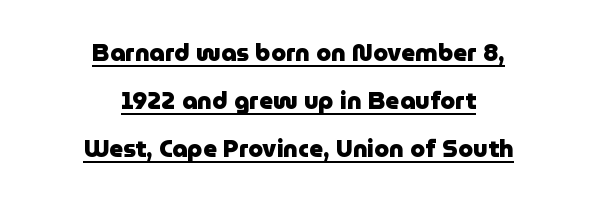
The paragraph has two soft edges and a firm central axis. The line-height multiplier appears high, well above default. The axis of the letterforms is exactly vertical. The passage shown is emphatically bold.
